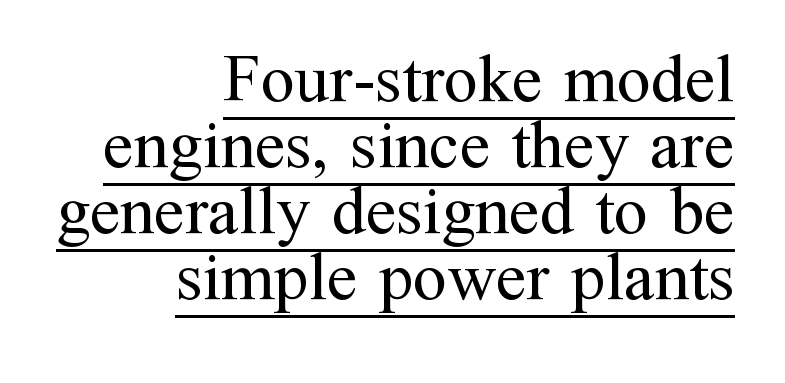
The rendered words wear a rule along their underside. The horizontal fit of the characters is conventional and even. The paragraph shown leans on its right margin. Spacing verdict: proportional, widths tailored to each character. Weight: in the light-to-regular range. A typesetter would label this face a serif.
